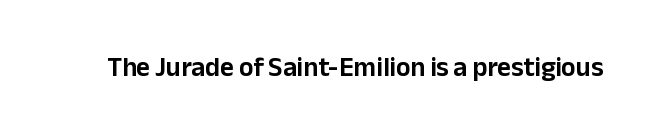
The image shows 27 px text type, upright; set normal letter spacing, not underlined.
